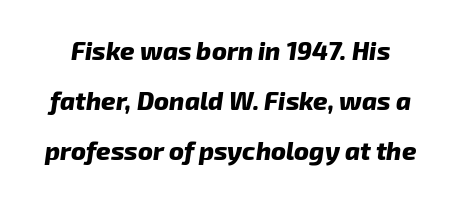
Students, this is bold: see how much ink each stroke carries. A typesetter would call this zero additional tracking. Reading down the column, the eye jumps a long way to each next line. If you drew a line through each stem, it would be angled.
